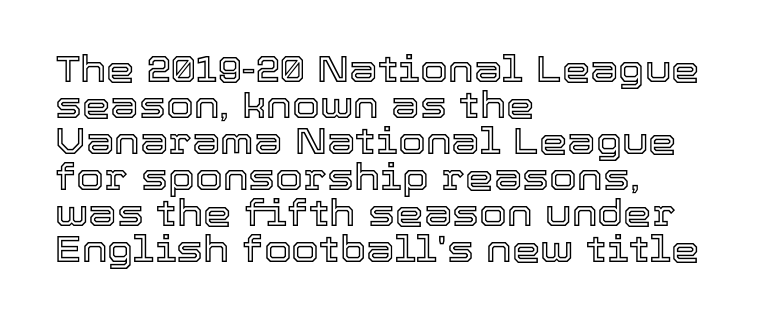
Tall strokes in this sample are plumb rather than angled. Left-aligned paragraph, ragged on the right. Line spacing here is tight. Do the characters align in a grid? No, the font is proportional. Quick note: underline off.
